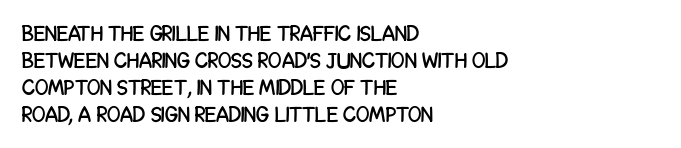
Q: Is the text italic (slanted)? A: No, it is upright.
Q: Is the text underlined? A: No.
Q: How is the paragraph aligned? A: Left-aligned.
Q: Is the spacing between letters normal or unusually wide? A: Normal.
